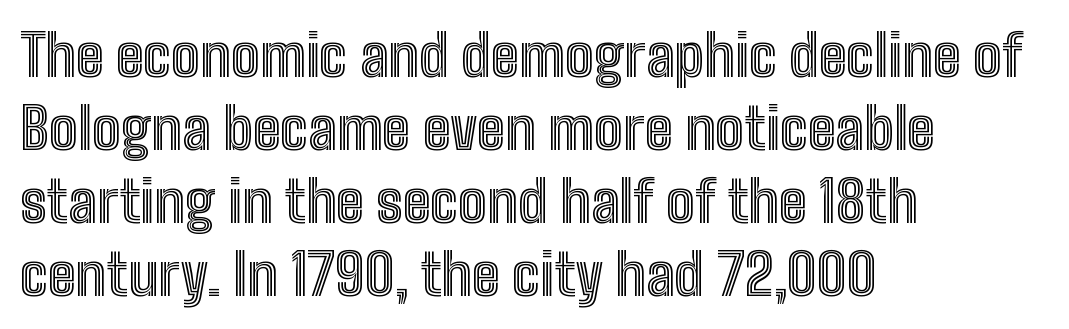
Q: Is the text italic (slanted)? A: No, it is upright.
Q: Is the text underlined? A: No.
Q: How is the paragraph aligned? A: Left-aligned.
Q: Is the spacing between letters normal or unusually wide? A: Normal.
Q: Is the spacing between lines tight, normal or loose? A: Normal.
Q: Width (condensed, normal, or wide)? A: Condensed.
Q: x-height? A: Medium.
Q: Monospaced? A: No.
